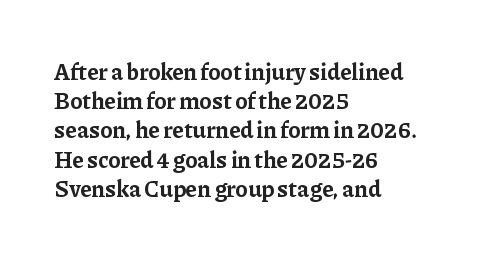
The image shows 23 px bold type, upright; set left-aligned, normal line spacing (1.27x), normal letter spacing, not underlined.
